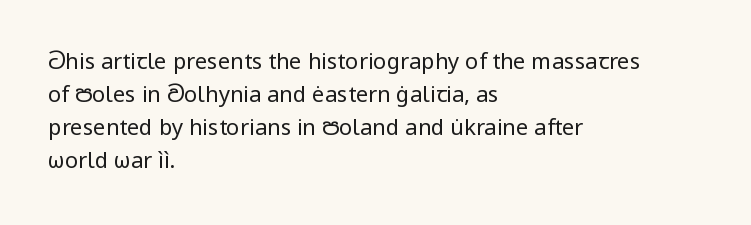
The image shows 22 px text type, upright; set left-aligned, normal line spacing (1.5x), normal letter spacing, not underlined.
